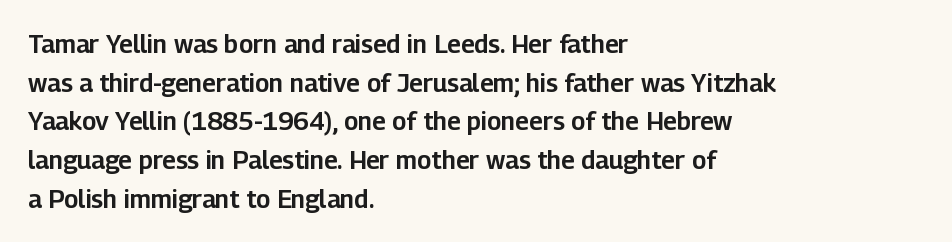
The image shows 25 px text type, upright; set left-aligned, normal line spacing (1.55x), normal letter spacing, not underlined.
